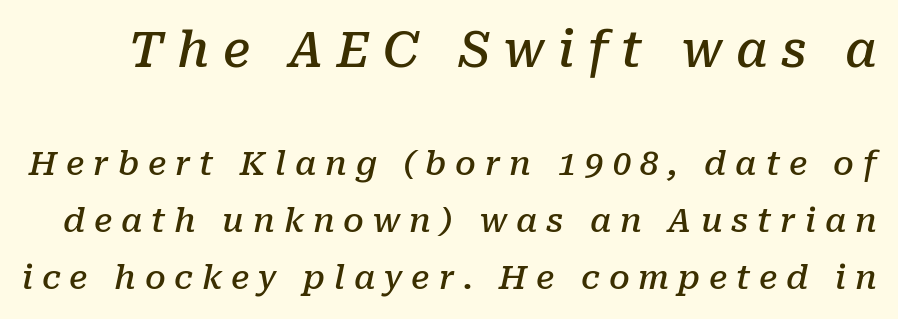
Serif or sans? Serif — the stroke terminals have little feet. What weight is shown? A semibold, between regular and bold. Looks like regular typesetting: each glyph gets only the width it needs. The glyphs are unaccompanied by any horizontal stroke below them. Every character sits at an angle, as italics do.
